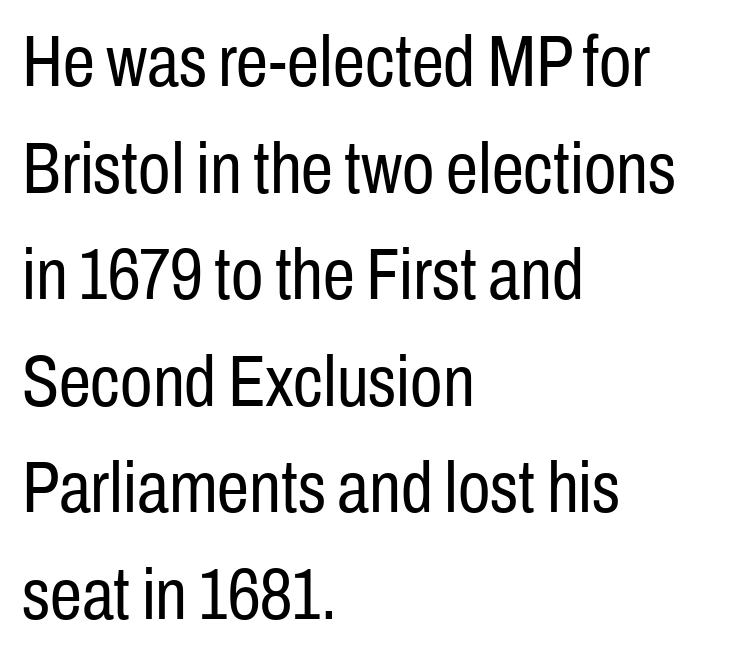
These lines are set flush left with a ragged right edge. Nobody touched the tracking dial on this one. If you measured baseline to baseline, you'd find a middling distance. The specimen omits any rule beneath the text block's lines.
